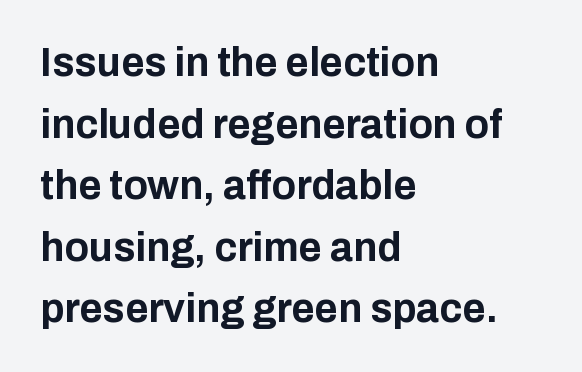
Q: Is the text bold? A: Yes.
Q: Is the text italic (slanted)? A: No, it is upright.
Q: Is the typeface a serif or a sans-serif typeface? A: Sans-serif.
Q: Is the text underlined? A: No.
Q: How is the paragraph aligned? A: Left-aligned.
Q: Is the spacing between letters normal or unusually wide? A: Normal.
Q: Is the spacing between lines tight, normal or loose? A: Normal.
Q: Width (condensed, normal, or wide)? A: Normal.
Q: Stroke contrast? A: Low.
Q: x-height? A: Medium.
Q: Monospaced? A: No.
